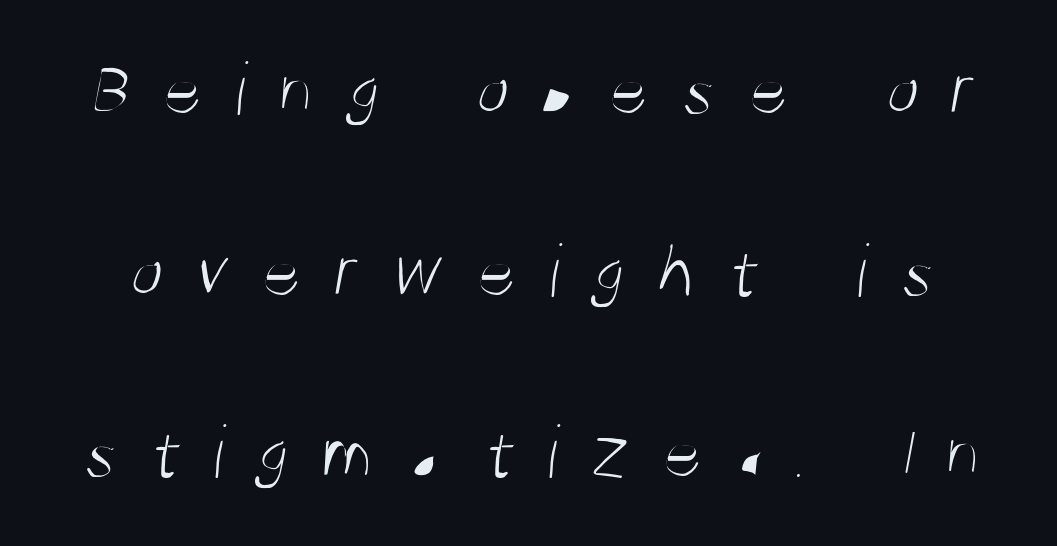
Q: Is the text bold? A: No.
Q: Is the typeface a serif or a sans-serif typeface? A: Sans-serif.
Q: Is the text underlined? A: No.
Q: Is the spacing between letters normal or unusually wide? A: Unusually wide.
Q: Is the spacing between lines tight, normal or loose? A: Loose.
Q: Width (condensed, normal, or wide)? A: Condensed.
Q: Stroke contrast? A: Medium.
Q: x-height? A: Large.
Q: Monospaced? A: No.
